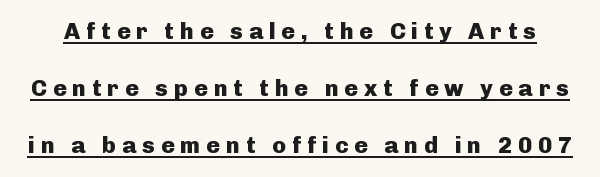
The image shows 23 px bold type, upright; set loose line spacing (2.48x), unusually wide letter spacing (+0.26 em), underlined.
